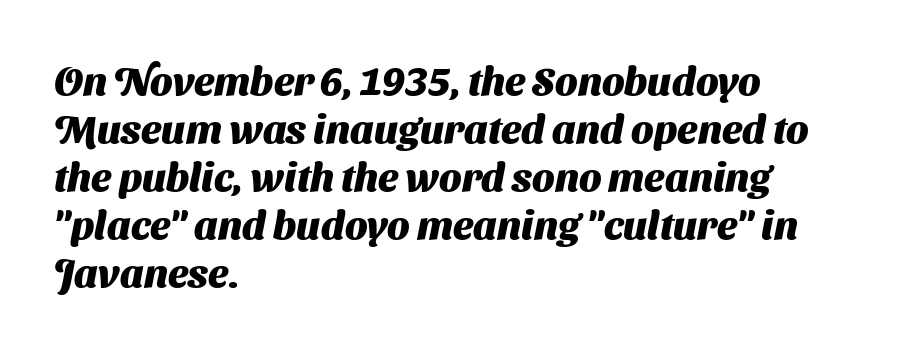
The baseline area is clear. The rag falls on the right side of this text block. This rendering employs a face without finishing strokes, i.e., a sans-serif. Set as a true bold cut, around the 700 mark. Character widths vary here, with narrow letters taking less room than wide ones. Tracking here is standard; glyphs follow each other at the usual distance.
